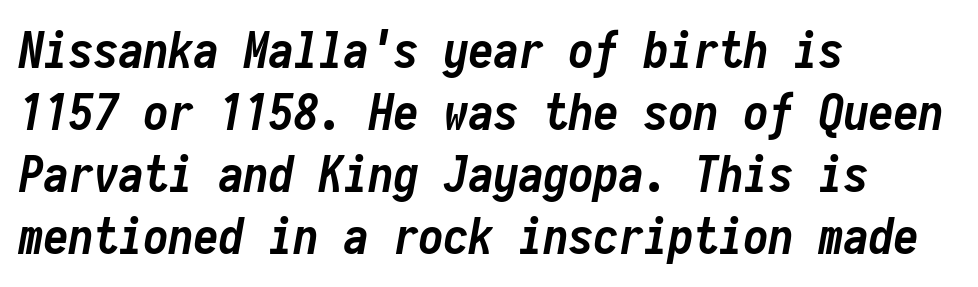
Q: Is the text bold? A: Yes.
Q: Is the text italic (slanted)? A: Yes, it leans right by about 10 degrees.
Q: Is the text underlined? A: No.
Q: How is the paragraph aligned? A: Left-aligned.
Q: Is the spacing between letters normal or unusually wide? A: Normal.
Q: Width (condensed, normal, or wide)? A: Condensed.
Q: Stroke contrast? A: Low.
Q: x-height? A: Medium.
Q: Monospaced? A: Yes.
